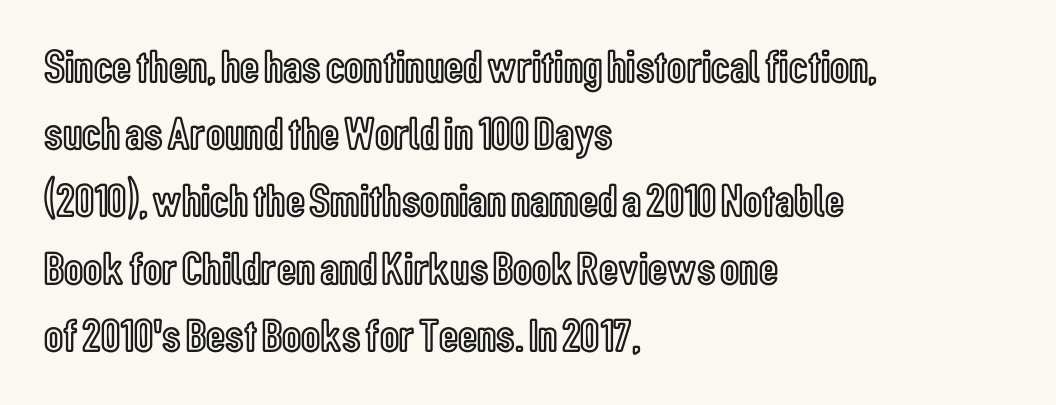
Q: Is the text italic (slanted)? A: No, it is upright.
Q: Is the text underlined? A: No.
Q: How is the paragraph aligned? A: Left-aligned.
Q: Is the spacing between letters normal or unusually wide? A: Normal.
Q: Is the spacing between lines tight, normal or loose? A: Normal.
Q: Width (condensed, normal, or wide)? A: Condensed.
Q: x-height? A: Medium.
Q: Monospaced? A: No.
